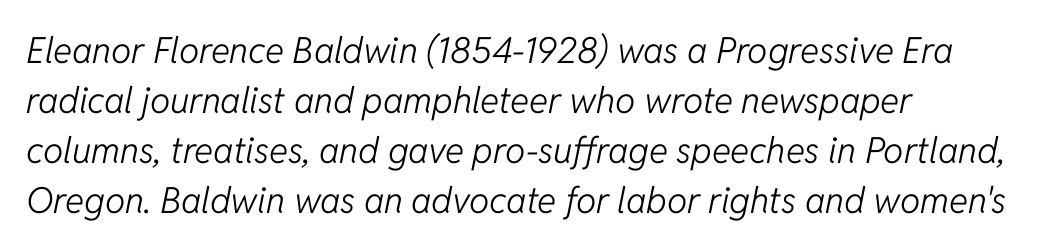
The image shows 36 px light type, italic (leaning right); set left-aligned, normal line spacing (1.39x), normal letter spacing, not underlined; low stroke contrast and a medium x-height.
